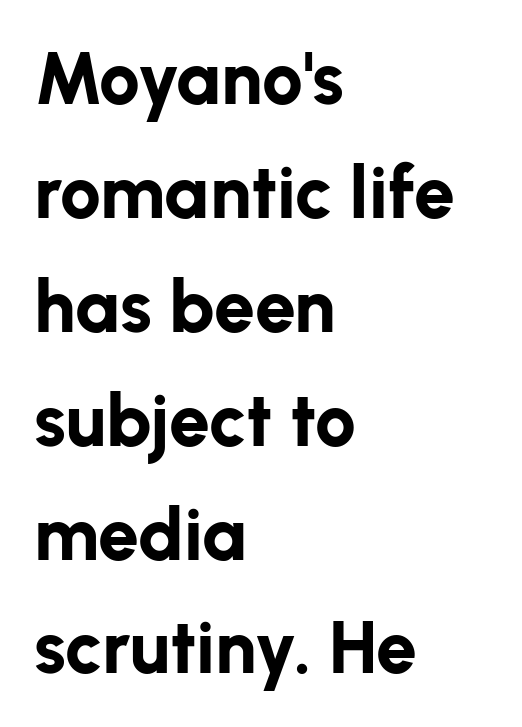
The image shows 73 px bold sans-serif type, upright; set left-aligned, normal line spacing (1.56x), normal letter spacing, not underlined; low stroke contrast and a medium x-height.
